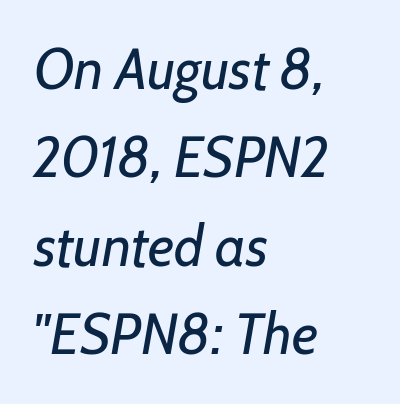
The designer left line spacing at the default. The strip under each line holds only bare page. Is the letter spacing exaggerated? No — it looks like the ordinary default. Counters stay open thanks to moderate or lighter strokes.
